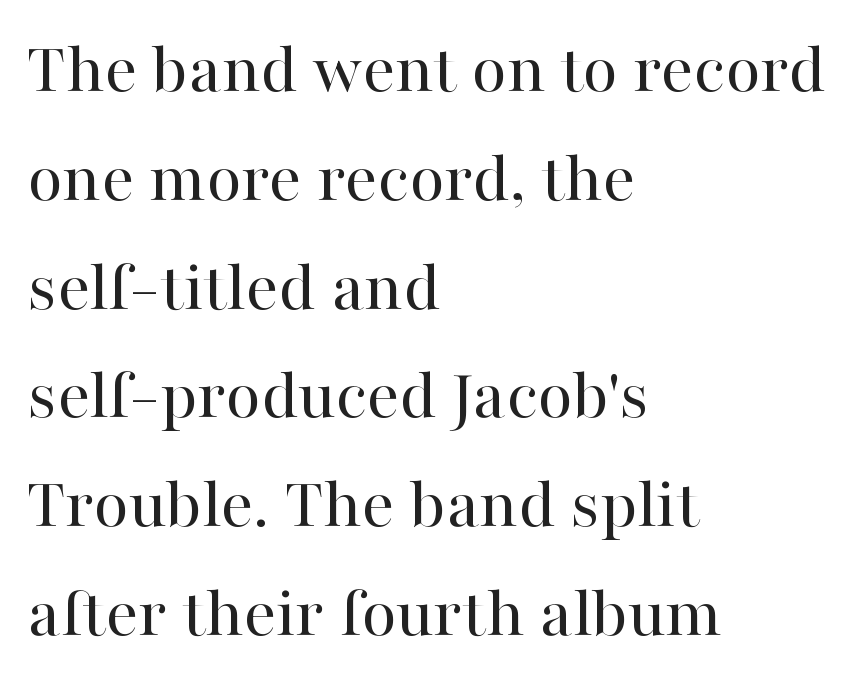
Q: Is the text bold? A: No.
Q: Is the text italic (slanted)? A: No, it is upright.
Q: Is the typeface a serif or a sans-serif typeface? A: Serif.
Q: Is the text underlined? A: No.
Q: How is the paragraph aligned? A: Left-aligned.
Q: Is the spacing between letters normal or unusually wide? A: Normal.
Q: Is the spacing between lines tight, normal or loose? A: Normal.
Q: Width (condensed, normal, or wide)? A: Normal.
Q: Stroke contrast? A: High.
Q: x-height? A: Medium.
Q: Monospaced? A: No.
